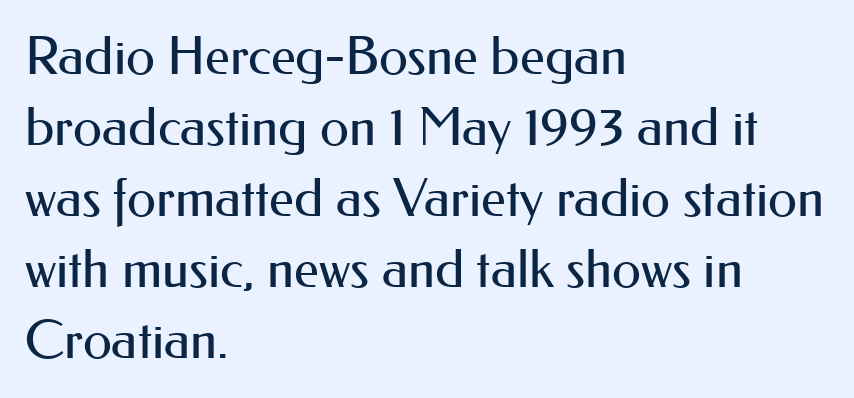
Look at the tracking — it's just the regular setting, nothing added. These lines are rendered in a variable-pitch font. Lines of text with bare space underneath. Is there any slant? The stems are plumb. Stroke thickness stays within the range of a standard reading face or lighter. Regular leading.
